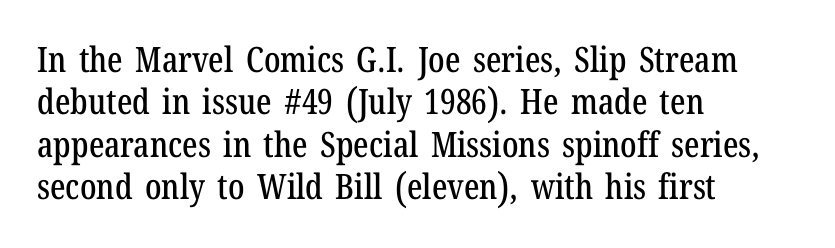
Q: Is the text italic (slanted)? A: No, it is upright.
Q: Is the typeface a serif or a sans-serif typeface? A: Serif.
Q: Is the text underlined? A: No.
Q: How is the paragraph aligned? A: Left-aligned.
Q: Is the spacing between letters normal or unusually wide? A: Normal.
Q: Width (condensed, normal, or wide)? A: Condensed.
Q: Stroke contrast? A: Low.
Q: x-height? A: Medium.
Q: Monospaced? A: No.
